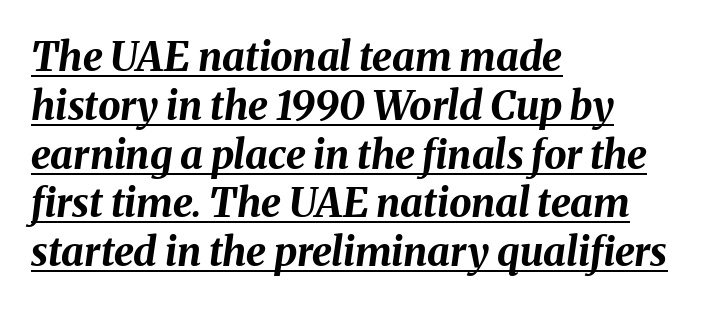
How are the letters spaced? Ordinarily, with no added tracking. Do the characters align in a grid? No, the font is proportional. The lines in this sample share a left origin and differ only in where they stop. The face used here has the dense, thick strokes of a bold. A continuous stroke trails under the words, as in a hyperlink.
